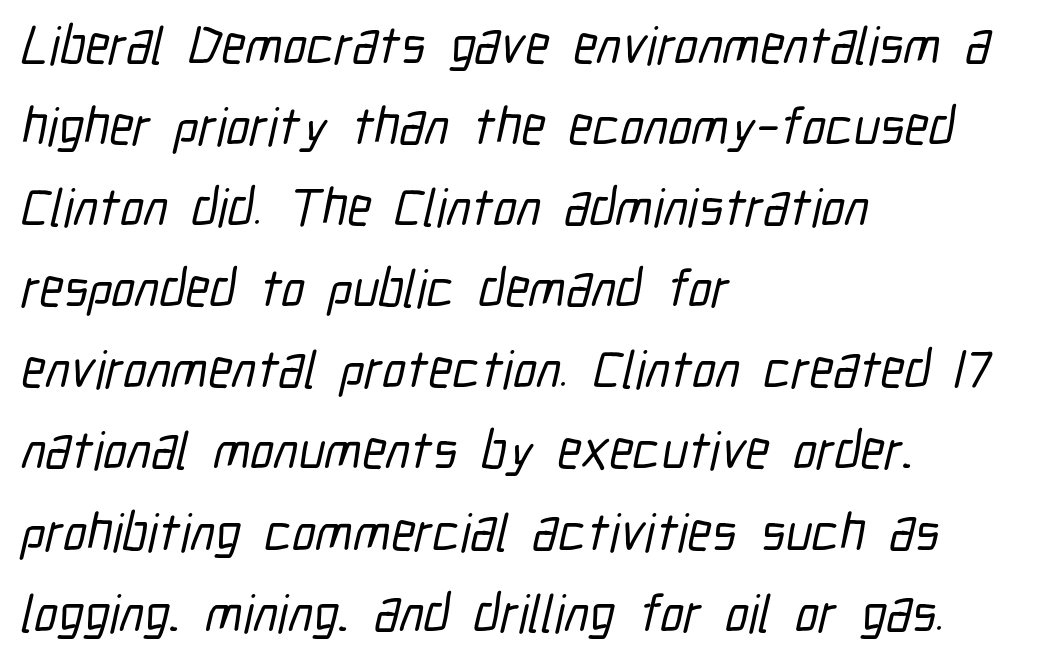
The image shows 53 px condensed sans-serif type; set left-aligned, normal line spacing (1.53x), normal letter spacing, not underlined; low stroke contrast and a medium x-height.
